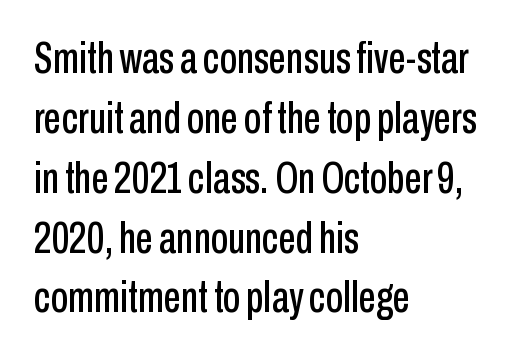
Q: Is the text italic (slanted)? A: No, it is upright.
Q: Is the typeface a serif or a sans-serif typeface? A: Sans-serif.
Q: Is the text underlined? A: No.
Q: How is the paragraph aligned? A: Left-aligned.
Q: Is the spacing between letters normal or unusually wide? A: Normal.
Q: Is the spacing between lines tight, normal or loose? A: Normal.
Q: Width (condensed, normal, or wide)? A: Condensed.
Q: Stroke contrast? A: Low.
Q: x-height? A: Medium.
Q: Monospaced? A: No.
